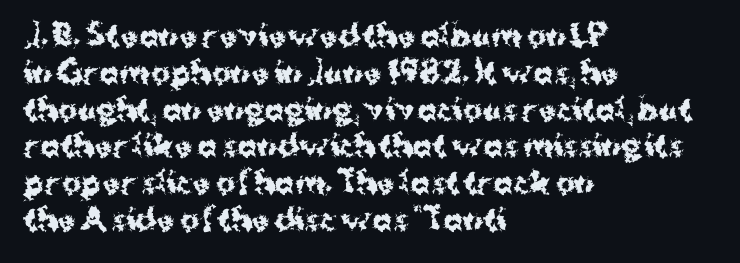
Proportional: the letters do not fall into vertical columns. Vertical strokes here are truly vertical. No feet cap the strokes, marking this as sans-serif type. There is no visible air inserted between adjacent glyphs. Quick note: underline off. These lines carry a lot of weight — the face is fully bold.
